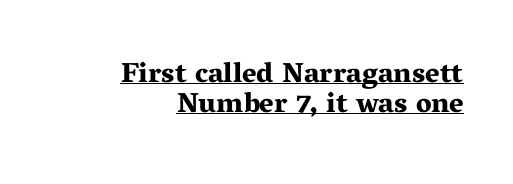
Q: Is the text bold? A: Yes.
Q: Is the text italic (slanted)? A: No, it is upright.
Q: Is the typeface a serif or a sans-serif typeface? A: Serif.
Q: Is the text underlined? A: Yes.
Q: How is the paragraph aligned? A: Right-aligned.
Q: Is the spacing between letters normal or unusually wide? A: Normal.
Q: Is the spacing between lines tight, normal or loose? A: Tight.
Q: Width (condensed, normal, or wide)? A: Wide.
Q: Stroke contrast? A: Medium.
Q: x-height? A: Medium.
Q: Monospaced? A: No.
